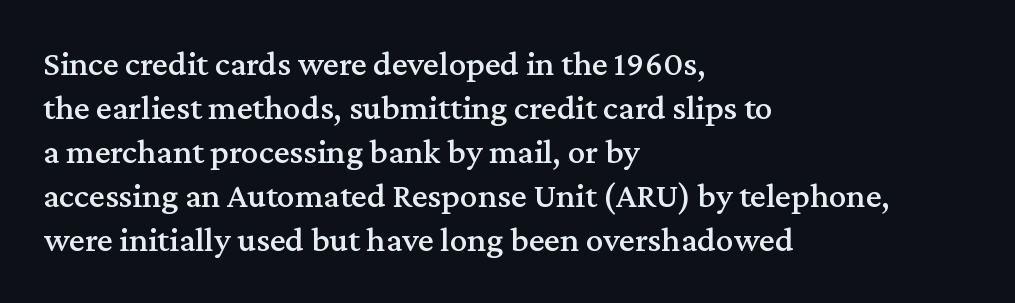
Glyph-to-glyph distance matches everyday printed text. Summary of vertical rhythm: regular, with standard interline spacing. The lettering holds an erect, upright posture throughout. The face used here is proportionally spaced, like ordinary book or web type. These lines are set flush left with a ragged right edge. Each letter's strokes conclude with small projecting serifs.
